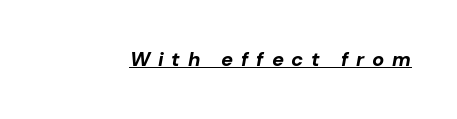
The image shows 20 px bold type, italic (leaning right); set unusually wide letter spacing (+0.39 em), underlined.
